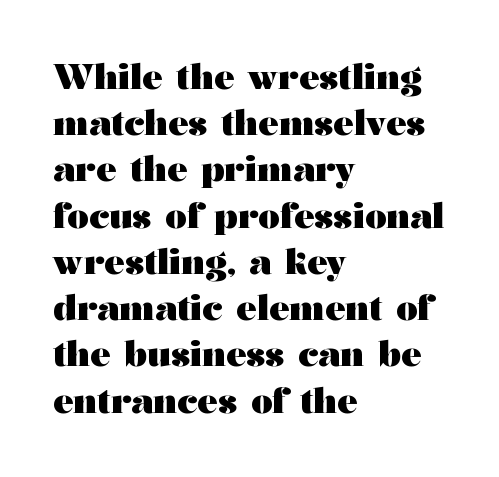
If you measured baseline to baseline, you'd find a middling distance. Horizontal alignment here is leftward, the default for most running prose. Proportional: the letters do not fall into vertical columns. Honestly, there is no underline to notice here at all. As a designer I'd log this as weight 700, bold.
